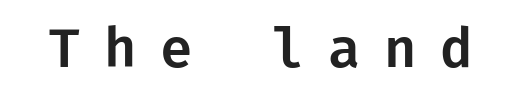
The image shows 53 px sans-serif type, upright; set unusually wide letter spacing (+0.44 em), not underlined; low stroke contrast and a medium x-height.
